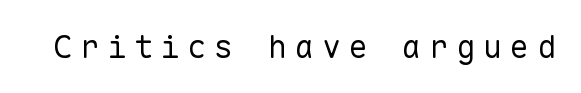
{"serif": "no", "italic": "no", "bold": "no", "weight": "regular", "width": "normal", "stroke_contrast": "low", "x_height": "medium", "monospaced": "yes", "underline": "no", "letter_spacing": "wide", "letter_spacing_em": 0.24, "glyph_px": 32}
